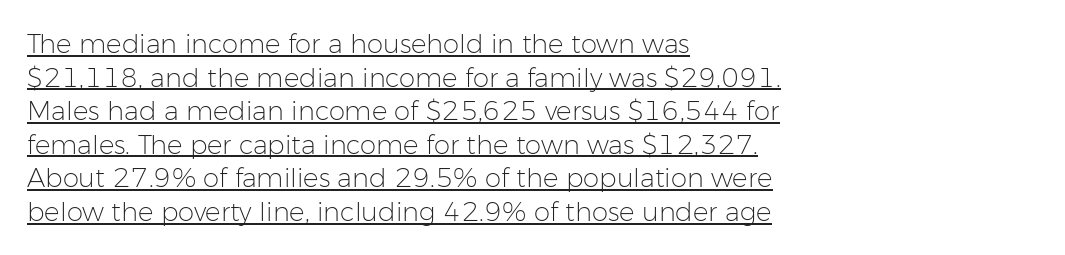
The image shows 26 px text type, upright; set left-aligned, normal line spacing (1.29x), normal letter spacing, underlined.
